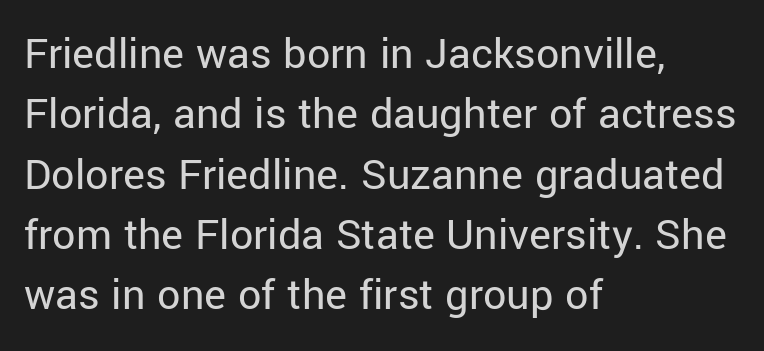
Only glyphs here, with clear space below each row. The lines in this sample share a left origin and differ only in where they stop. Designer's note — italics off, roman on. The rendering keeps characters at their native spacing. Think of a printed novel: that variable character pitch is what you see here. Notice how descenders clear the ascenders below comfortably — that's standard leading.
